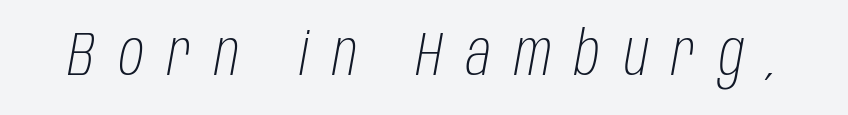
{"italic": "yes", "lean": "right", "slant_degrees": 10, "bold": "no", "weight": "light", "width": "condensed", "stroke_contrast": "low", "x_height": "large", "monospaced": "no", "underline": "no", "letter_spacing": "wide", "letter_spacing_em": 0.39, "glyph_px": 62}
